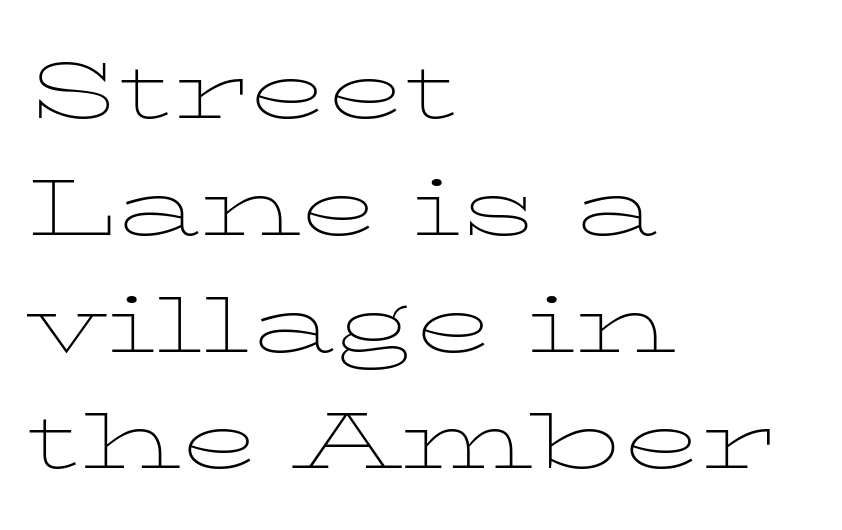
The image shows 80 px thin, wide serif type, upright; set left-aligned, normal line spacing (1.46x), normal letter spacing, not underlined; low stroke contrast and a medium x-height.
